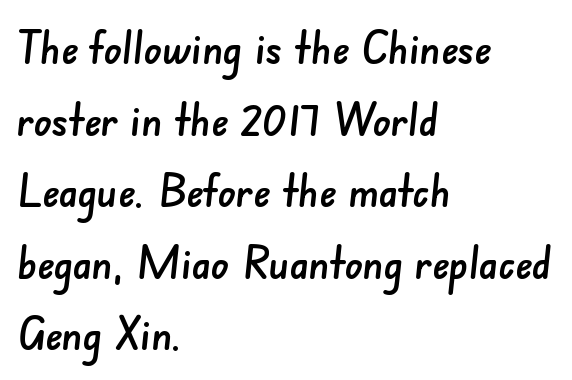
Spacing between characters is what you'd get straight out of the box. The letters advance in unequal steps, a hallmark of proportional type. This sample keeps an unexceptional amount of space between lines. Lines of text with bare space underneath.
